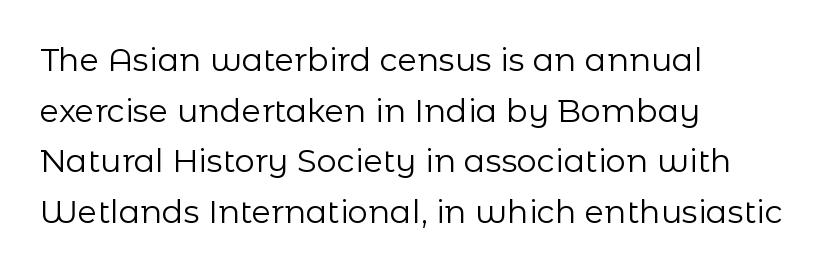
Q: Is the text bold? A: No.
Q: Is the text italic (slanted)? A: No, it is upright.
Q: Is the typeface a serif or a sans-serif typeface? A: Sans-serif.
Q: Is the text underlined? A: No.
Q: How is the paragraph aligned? A: Left-aligned.
Q: Is the spacing between letters normal or unusually wide? A: Normal.
Q: Is the spacing between lines tight, normal or loose? A: Normal.
Q: Width (condensed, normal, or wide)? A: Normal.
Q: Stroke contrast? A: Low.
Q: x-height? A: Medium.
Q: Monospaced? A: No.
